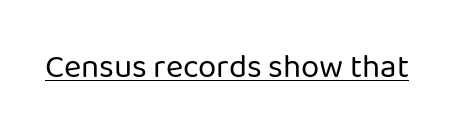
Q: Is the text bold? A: No.
Q: Is the text italic (slanted)? A: No, it is upright.
Q: Is the typeface a serif or a sans-serif typeface? A: Sans-serif.
Q: Is the text underlined? A: Yes.
Q: Is the spacing between letters normal or unusually wide? A: Normal.
Q: Width (condensed, normal, or wide)? A: Normal.
Q: Stroke contrast? A: Low.
Q: x-height? A: Medium.
Q: Monospaced? A: No.
